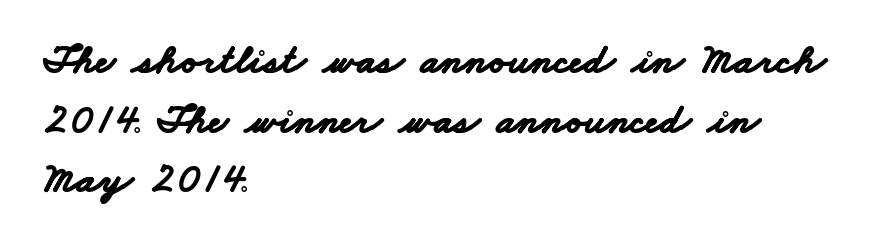
{"serif": "no", "bold": "yes", "weight": "bold", "width": "wide", "stroke_contrast": "low", "x_height": "small", "monospaced": "no", "underline": "no", "align": "left", "line_spacing": "normal", "line_spacing_ratio": 1.42, "letter_spacing": "normal", "letter_spacing_em": 0.0, "glyph_px": 42}
